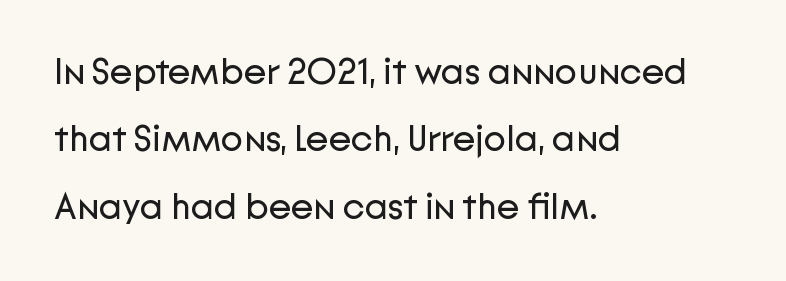
Q: Is the text bold? A: No.
Q: Is the text italic (slanted)? A: No, it is upright.
Q: Is the typeface a serif or a sans-serif typeface? A: Sans-serif.
Q: Is the text underlined? A: No.
Q: How is the paragraph aligned? A: Left-aligned.
Q: Is the spacing between letters normal or unusually wide? A: Normal.
Q: Width (condensed, normal, or wide)? A: Normal.
Q: Stroke contrast? A: Low.
Q: x-height? A: Medium.
Q: Monospaced? A: No.
